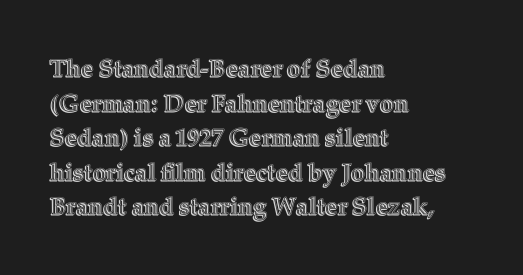
{"italic": "no", "underline": "no", "align": "left", "line_spacing": "normal", "line_spacing_ratio": 1.44, "letter_spacing": "normal", "letter_spacing_em": 0.0, "glyph_px": 24}
